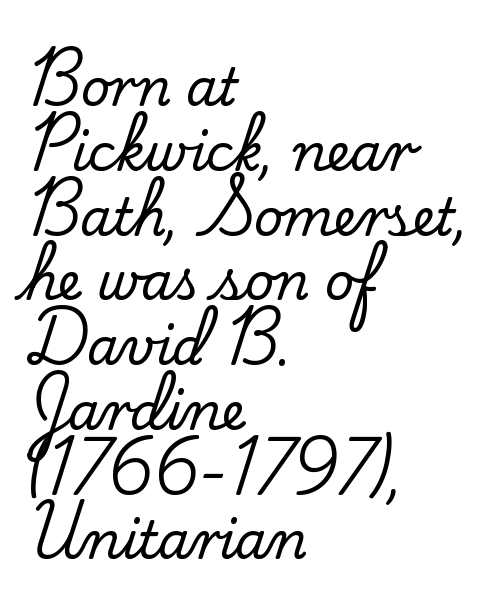
Q: Is the text italic (slanted)? A: Yes.
Q: Is the typeface a serif or a sans-serif typeface? A: Serif.
Q: Is the text underlined? A: No.
Q: How is the paragraph aligned? A: Left-aligned.
Q: Is the spacing between letters normal or unusually wide? A: Normal.
Q: Is the spacing between lines tight, normal or loose? A: Normal.
Q: Width (condensed, normal, or wide)? A: Normal.
Q: Stroke contrast? A: Low.
Q: x-height? A: Small.
Q: Monospaced? A: No.
